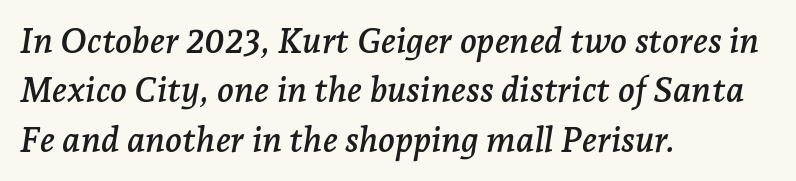
{"serif": "yes", "italic": "yes", "lean": "right", "slant_degrees": 7, "width": "normal", "stroke_contrast": "low", "x_height": "medium", "monospaced": "no", "underline": "no", "align": "left", "line_spacing": "normal", "line_spacing_ratio": 1.41, "letter_spacing": "normal", "letter_spacing_em": 0.0, "glyph_px": 35}
